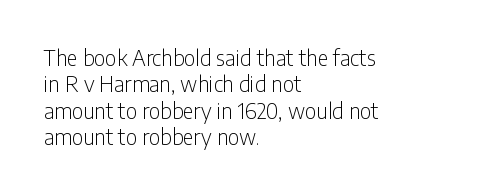
The image shows 21 px text type, upright; set left-aligned, normal line spacing (1.26x), normal letter spacing, not underlined.
